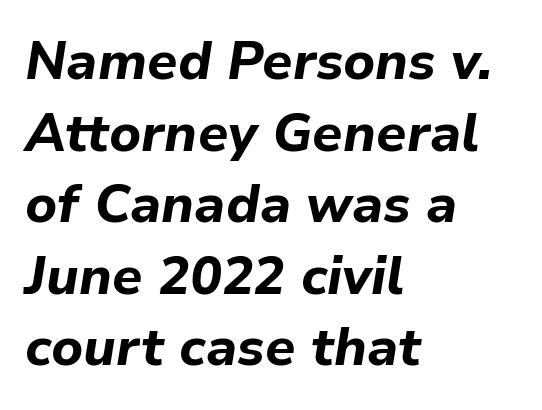
The image shows 53 px bold type, italic (leaning right); set left-aligned, normal line spacing (1.35x), normal letter spacing, not underlined; low stroke contrast and a medium x-height.
